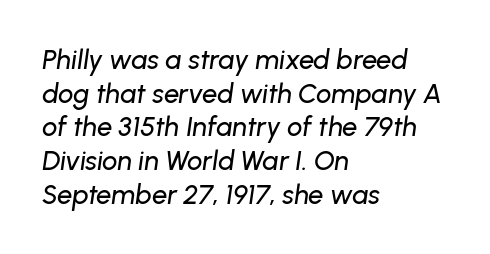
Underline: absent. How would I describe the line gaps? Plain and ordinary. Does extra space separate the letters? No, they use regular spacing. This is oblique type, the kind used for emphasis or titles. If you drew a ruler down the left edge, every line would touch it.
